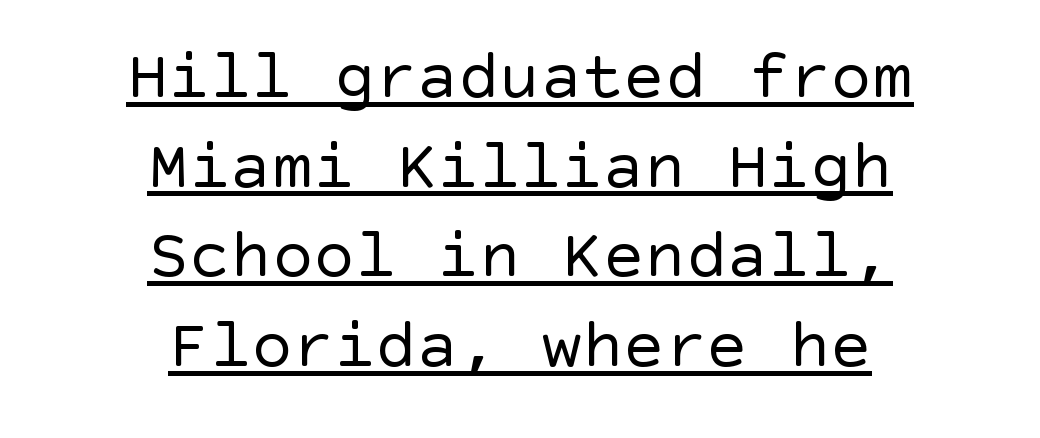
{"serif": "no", "italic": "no", "bold": "no", "weight": "regular", "width": "normal", "x_height": "large", "underline": "yes", "align": "center", "line_spacing": "normal", "line_spacing_ratio": 1.3, "letter_spacing": "normal", "letter_spacing_em": 0.0, "glyph_px": 69}
